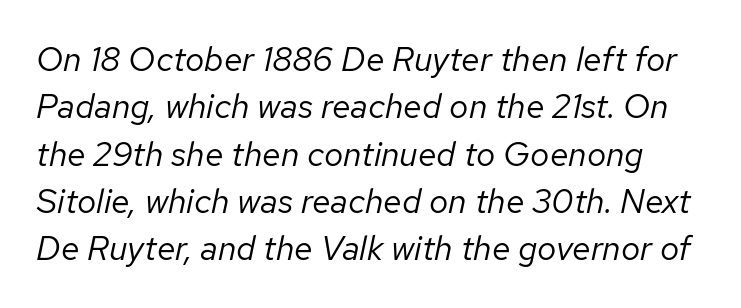
{"italic": "yes", "lean": "right", "slant_degrees": 12, "bold": "no", "weight": "regular", "width": "normal", "stroke_contrast": "low", "x_height": "medium", "monospaced": "no", "underline": "no", "line_spacing": "normal", "line_spacing_ratio": 1.39, "letter_spacing": "normal", "letter_spacing_em": 0.0, "glyph_px": 34}
